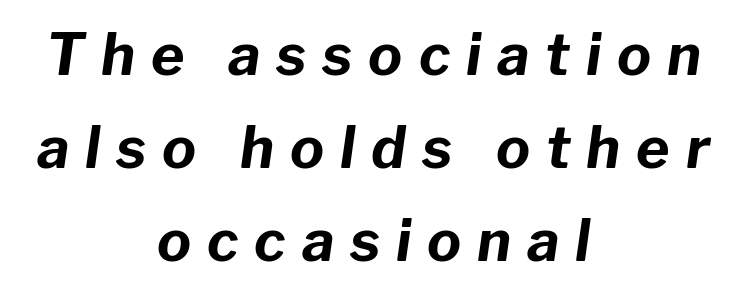
The leading is moderate, giving the passage an even texture. The rendering positions every line midway between the sides. Note the varied advance widths — an 'i' is clearly narrower than an 'm'. If you drew a line through each stem, it would be angled. These words are printed bold, with thick strokes throughout. Honestly, there is no underline to notice here at all.
